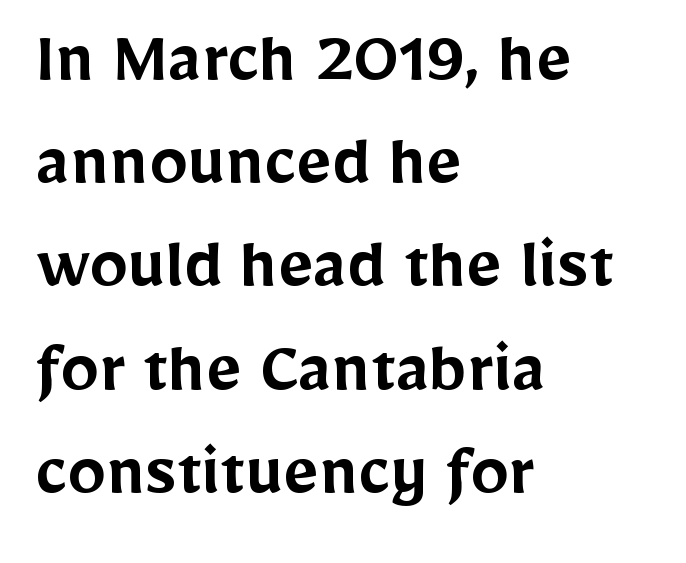
The image shows 77 px semibold sans-serif type, upright; set left-aligned, normal line spacing (1.34x), normal letter spacing, not underlined; low stroke contrast and a medium x-height.
